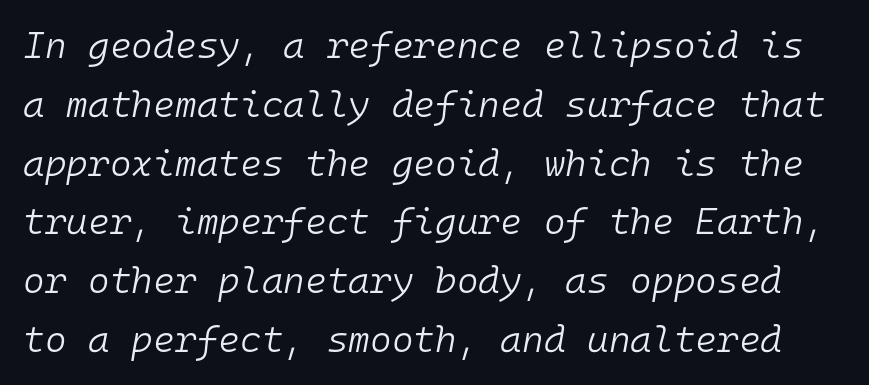
Q: Is the text bold? A: No.
Q: Is the text italic (slanted)? A: Yes, it leans right by about 10 degrees.
Q: Is the text underlined? A: No.
Q: Is the spacing between letters normal or unusually wide? A: Normal.
Q: Is the spacing between lines tight, normal or loose? A: Normal.
Q: Width (condensed, normal, or wide)? A: Normal.
Q: Stroke contrast? A: Low.
Q: x-height? A: Medium.
Q: Monospaced? A: Yes.
